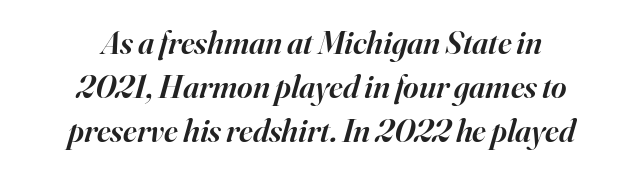
The image shows 33 px semibold serif type, italic (leaning right); set centered, normal line spacing (1.33x), normal letter spacing, not underlined; high stroke contrast and a small x-height.
